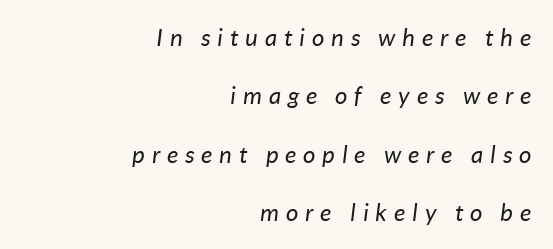
{"italic": "yes", "lean": "right", "slant_degrees": 7, "bold": "no", "underline": "no", "align": "right", "line_spacing": "loose", "line_spacing_ratio": 2.43, "letter_spacing": "wide", "letter_spacing_em": 0.29, "glyph_px": 24}
